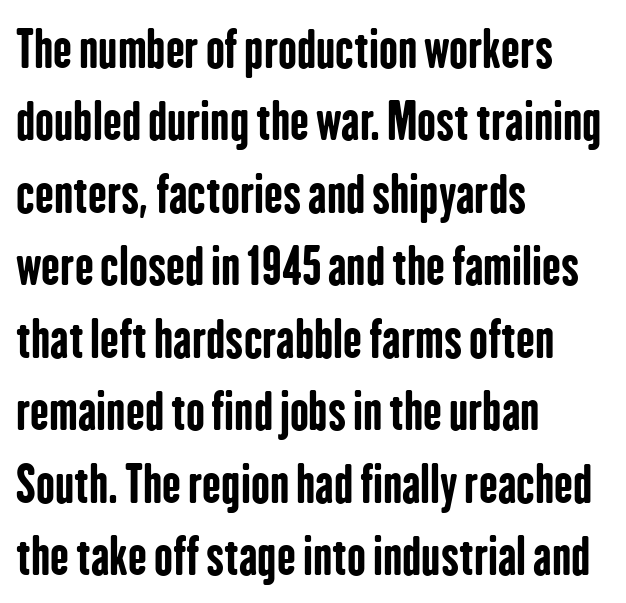
Q: Is the text bold? A: Yes.
Q: Is the text italic (slanted)? A: No, it is upright.
Q: Is the typeface a serif or a sans-serif typeface? A: Sans-serif.
Q: Is the text underlined? A: No.
Q: How is the paragraph aligned? A: Left-aligned.
Q: Is the spacing between letters normal or unusually wide? A: Normal.
Q: Is the spacing between lines tight, normal or loose? A: Normal.
Q: Width (condensed, normal, or wide)? A: Condensed.
Q: Stroke contrast? A: Low.
Q: x-height? A: Medium.
Q: Monospaced? A: No.
